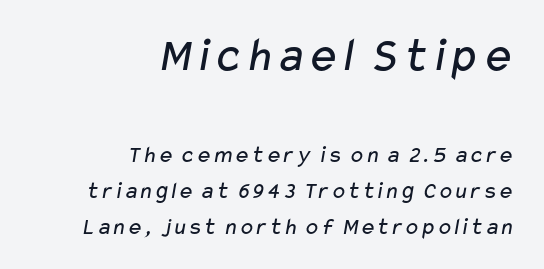
The image shows 49 px regular-weight, wide sans-serif type; set right-aligned, normal line spacing (1.49x), normal letter spacing, not underlined; the first (top) block is 2.04x larger; low stroke contrast and a medium x-height.
